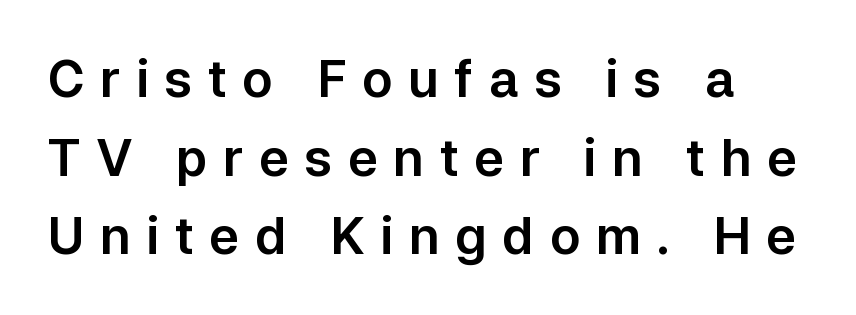
Q: Is the text italic (slanted)? A: No, it is upright.
Q: Is the typeface a serif or a sans-serif typeface? A: Sans-serif.
Q: Is the text underlined? A: No.
Q: Is the spacing between letters normal or unusually wide? A: Unusually wide.
Q: Is the spacing between lines tight, normal or loose? A: Normal.
Q: Width (condensed, normal, or wide)? A: Normal.
Q: Stroke contrast? A: Low.
Q: x-height? A: Medium.
Q: Monospaced? A: No.
